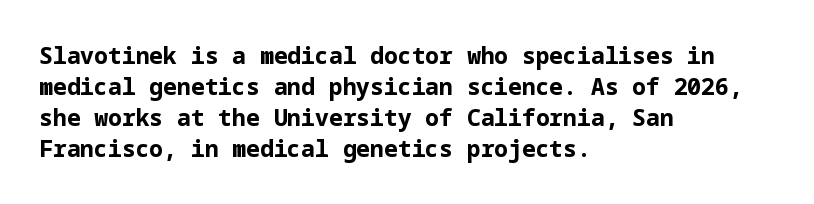
Q: Is the text bold? A: Yes.
Q: Is the text italic (slanted)? A: No, it is upright.
Q: Is the text underlined? A: No.
Q: How is the paragraph aligned? A: Left-aligned.
Q: Is the spacing between letters normal or unusually wide? A: Normal.
Q: Is the spacing between lines tight, normal or loose? A: Normal.
